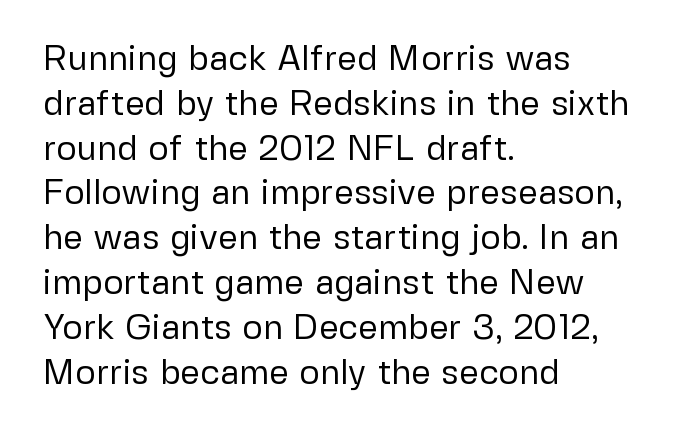
The image shows 35 px regular-weight sans-serif type, upright; set left-aligned, normal line spacing (1.28x), normal letter spacing, not underlined; low stroke contrast and a medium x-height.
